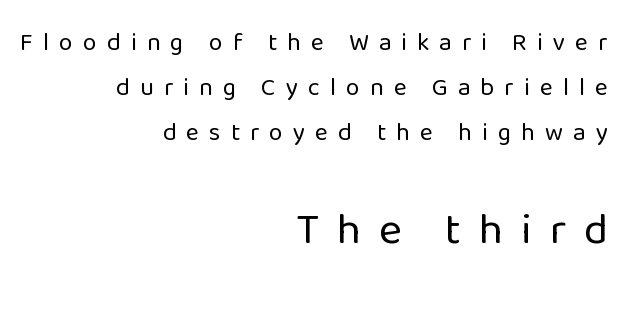
{"serif": "no", "italic": "no", "bold": "no", "weight": "regular", "width": "normal", "stroke_contrast": "low", "x_height": "medium", "monospaced": "no", "underline": "no", "align": "right", "line_spacing_ratio": 1.81, "letter_spacing": "wide", "letter_spacing_em": 0.4, "larger_block": "second", "size_ratio": 1.76, "glyph_px": 44}
